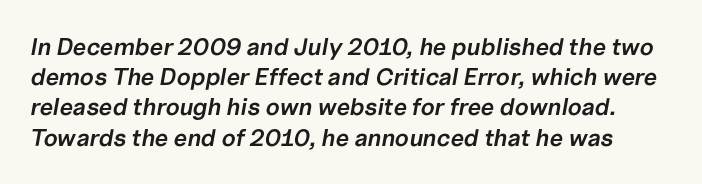
{"italic": "yes", "lean": "right", "slant_degrees": 10, "bold": "semi", "underline": "no", "line_spacing": "normal", "line_spacing_ratio": 1.26, "letter_spacing": "normal", "letter_spacing_em": 0.0, "glyph_px": 24}
